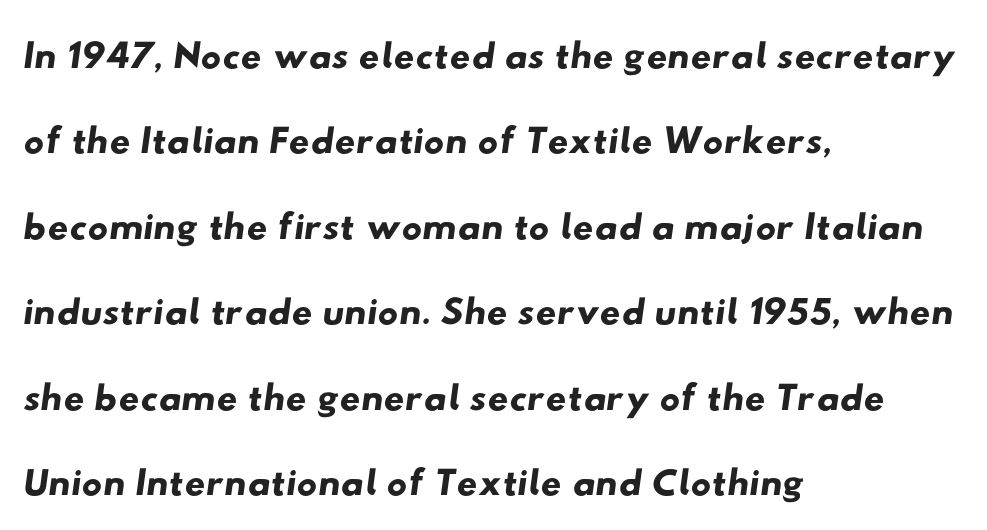
The image shows 57 px wide sans-serif type; set left-aligned, normal line spacing (1.5x), normal letter spacing, not underlined; low stroke contrast and a small x-height.
